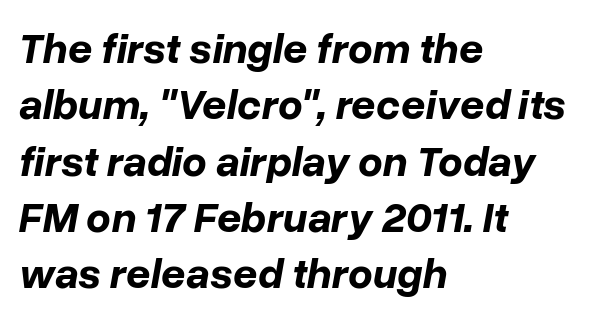
Q: Is the text bold? A: Yes.
Q: Is the text italic (slanted)? A: Yes, it leans right by about 10 degrees.
Q: Is the text underlined? A: No.
Q: How is the paragraph aligned? A: Left-aligned.
Q: Is the spacing between letters normal or unusually wide? A: Normal.
Q: Is the spacing between lines tight, normal or loose? A: Normal.
Q: Width (condensed, normal, or wide)? A: Normal.
Q: Stroke contrast? A: Low.
Q: x-height? A: Medium.
Q: Monospaced? A: No.
